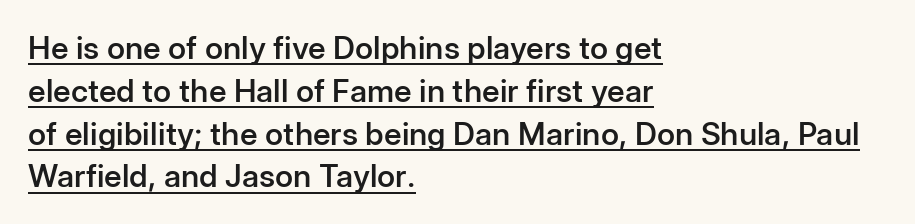
The image shows 31 px semibold sans-serif type, upright; set left-aligned, normal line spacing (1.38x), normal letter spacing, underlined; low stroke contrast and a medium x-height.
